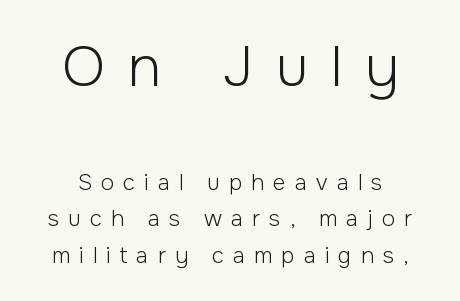
{"serif": "no", "italic": "no", "bold": "no", "weight": "light", "width": "normal", "stroke_contrast": "low", "x_height": "medium", "monospaced": "no", "underline": "no", "align": "center", "line_spacing": "normal", "line_spacing_ratio": 1.65, "letter_spacing": "wide", "letter_spacing_em": 0.41, "larger_block": "first", "size_ratio": 2.55, "glyph_px": 56}
